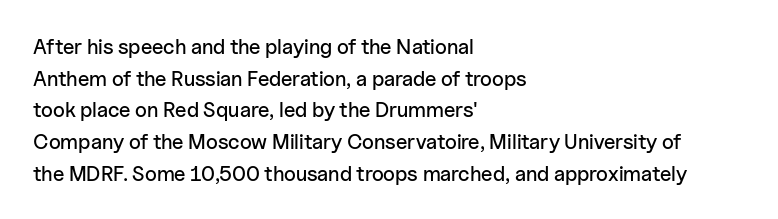
The image shows 21 px text type, upright; set left-aligned, normal line spacing (1.51x), normal letter spacing, not underlined.
